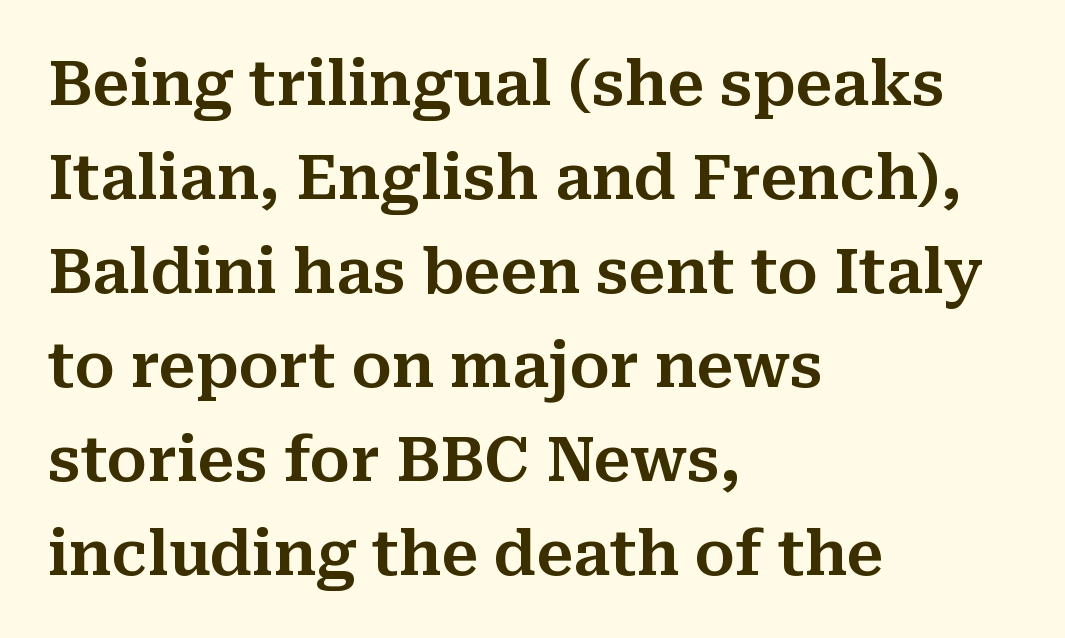
This is serif lettering, the kind often seen in printed books. The foot of each line stays bare and open. Honestly, the letter spacing is just normal — you wouldn't notice it. Is there any slant? The stems are plumb.
